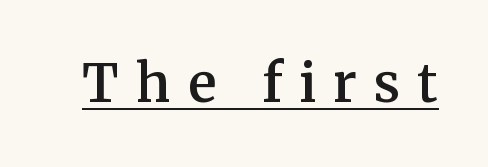
The image shows 52 px semibold serif type, upright; set unusually wide letter spacing (+0.33 em), underlined; medium stroke contrast and a medium x-height.
